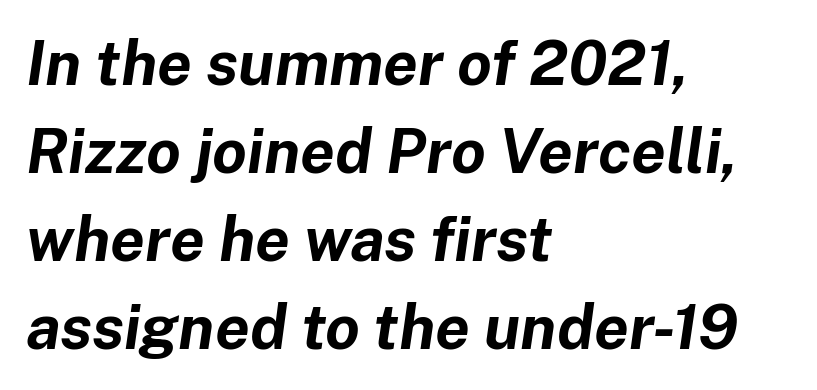
{"italic": "yes", "lean": "right", "slant_degrees": 8, "bold": "yes", "weight": "bold", "width": "normal", "stroke_contrast": "low", "x_height": "medium", "monospaced": "no", "underline": "no", "align": "left", "line_spacing": "normal", "line_spacing_ratio": 1.42, "letter_spacing": "normal", "letter_spacing_em": 0.0, "glyph_px": 62}
